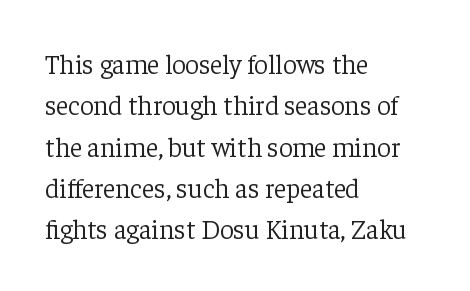
Q: Is the text bold? A: No.
Q: Is the text italic (slanted)? A: No, it is upright.
Q: Is the text underlined? A: No.
Q: How is the paragraph aligned? A: Left-aligned.
Q: Is the spacing between letters normal or unusually wide? A: Normal.
Q: Is the spacing between lines tight, normal or loose? A: Normal.
